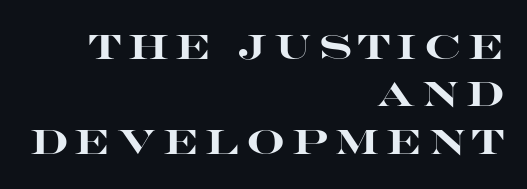
{"italic": "no", "bold": "yes", "weight": "heavy", "width": "wide", "stroke_contrast": "high", "x_height": "large", "monospaced": "no", "underline": "no", "align": "right", "line_spacing": "normal", "line_spacing_ratio": 1.39, "letter_spacing": "wide", "letter_spacing_em": 0.2, "glyph_px": 34}
